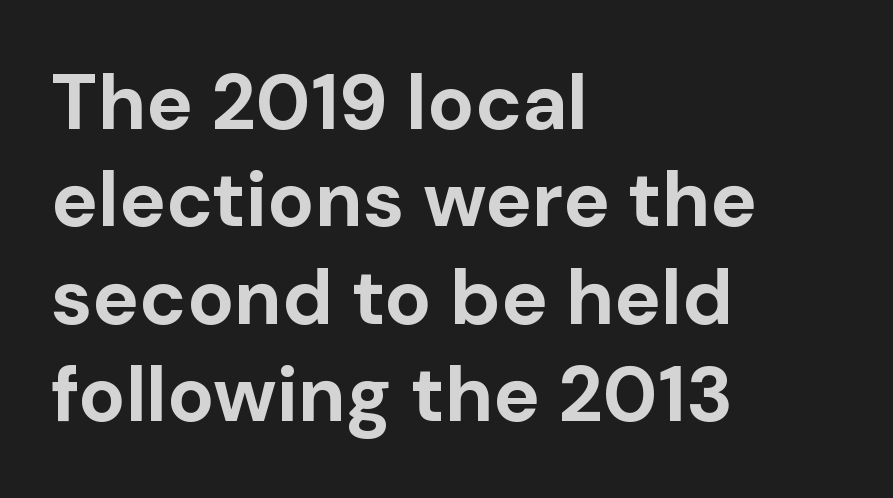
The image shows 78 px bold sans-serif type, upright; set left-aligned, normal line spacing (1.25x), normal letter spacing, not underlined; low stroke contrast and a medium x-height.
